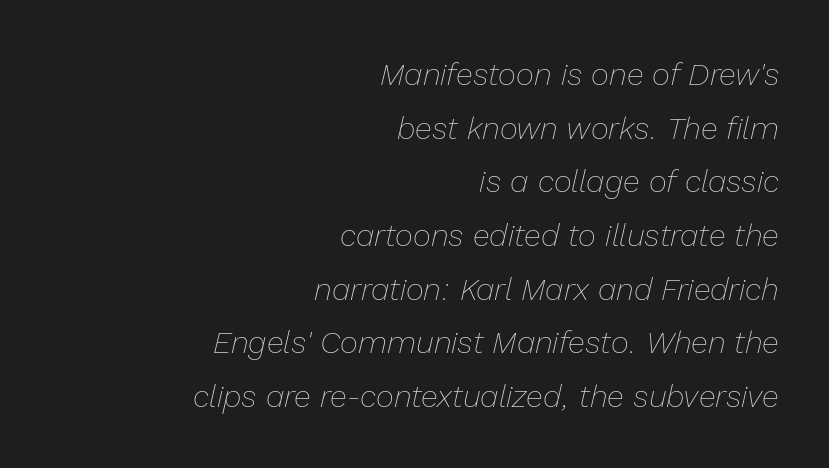
Q: Is the text bold? A: No.
Q: Is the text italic (slanted)? A: Yes, it leans right by about 13 degrees.
Q: Is the text underlined? A: No.
Q: How is the paragraph aligned? A: Right-aligned.
Q: Is the spacing between letters normal or unusually wide? A: Normal.
Q: Width (condensed, normal, or wide)? A: Normal.
Q: Stroke contrast? A: Low.
Q: x-height? A: Medium.
Q: Monospaced? A: No.
